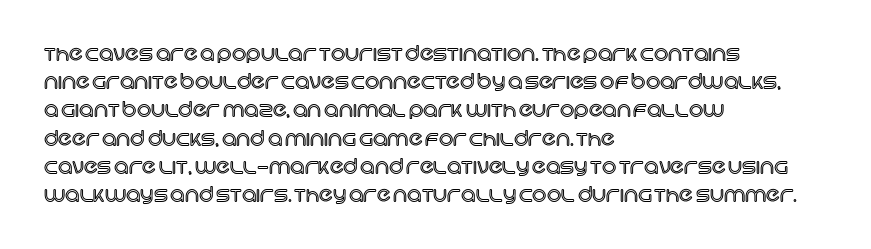
{"italic": "no", "underline": "no", "align": "left", "line_spacing": "normal", "line_spacing_ratio": 1.41, "letter_spacing": "normal", "letter_spacing_em": 0.0, "glyph_px": 20}
